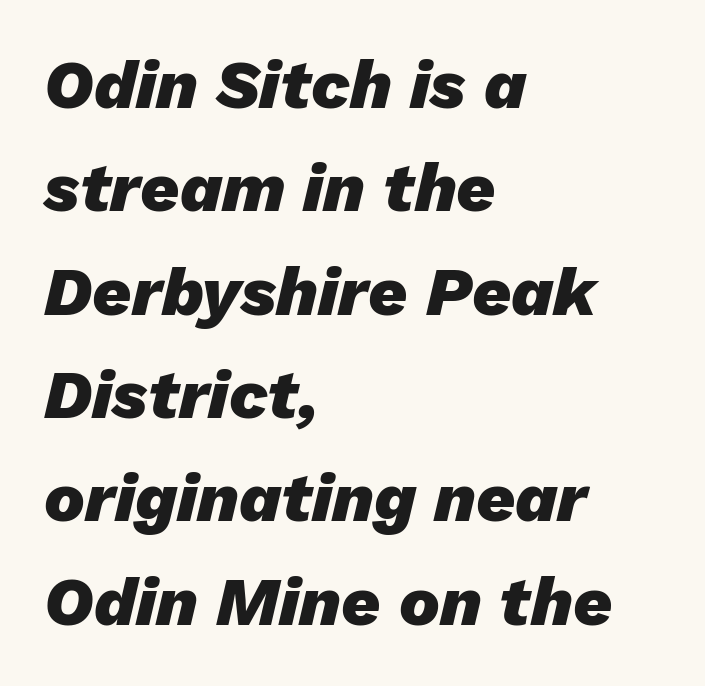
Slanted lettering throughout. Does the weight exceed regular? Yes, all the way to bold. Leading: standard. The text block is weighted toward the left margin, trailing off unevenly rightward.
